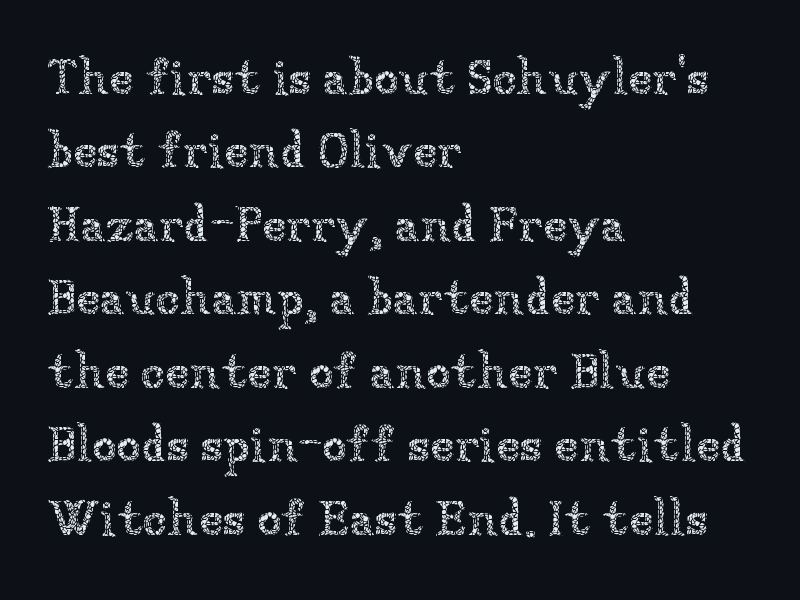
The image shows 50 px thin type, upright; set left-aligned, normal line spacing (1.47x), normal letter spacing, not underlined; low stroke contrast and a medium x-height.
